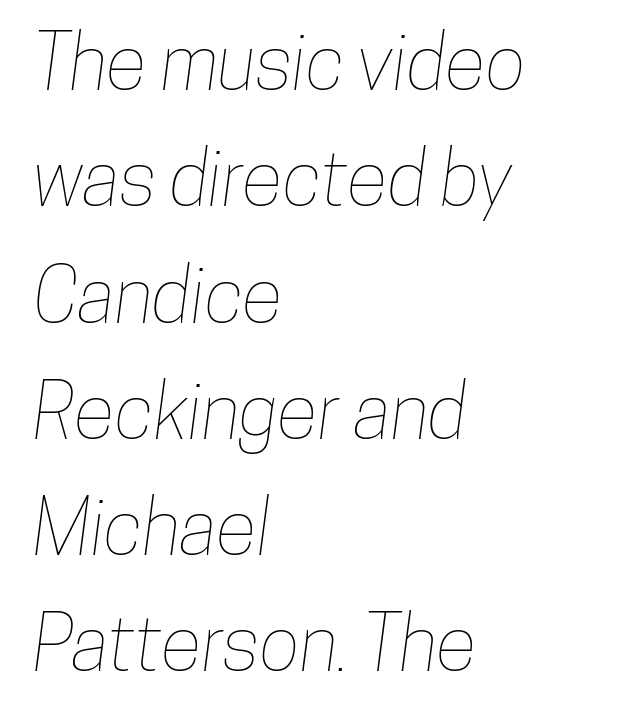
{"width": "condensed", "stroke_contrast": "low", "x_height": "medium", "monospaced": "no", "underline": "no", "align": "left", "line_spacing": "normal", "line_spacing_ratio": 1.53, "letter_spacing": "normal", "letter_spacing_em": 0.0, "glyph_px": 76}
